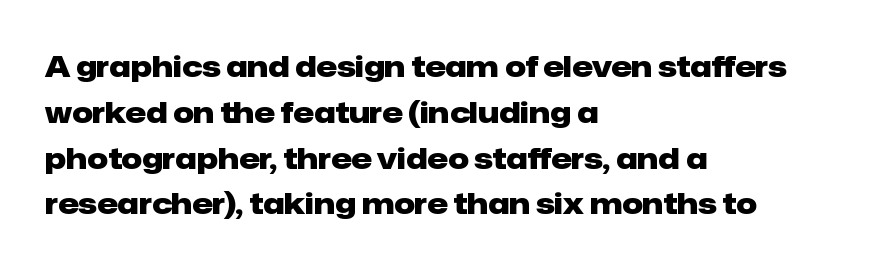
{"serif": "no", "italic": "no", "bold": "yes", "weight": "heavy", "width": "normal", "stroke_contrast": "low", "x_height": "medium", "monospaced": "no", "underline": "no", "align": "left", "line_spacing": "normal", "line_spacing_ratio": 1.58, "letter_spacing": "normal", "letter_spacing_em": 0.0, "glyph_px": 29}
